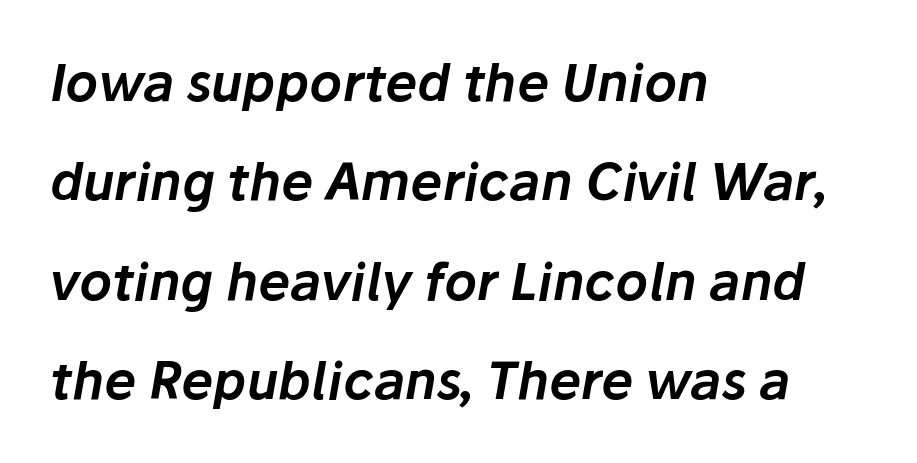
Q: Is the text italic (slanted)? A: Yes, it leans right by about 10 degrees.
Q: Is the text underlined? A: No.
Q: How is the paragraph aligned? A: Left-aligned.
Q: Is the spacing between letters normal or unusually wide? A: Normal.
Q: Is the spacing between lines tight, normal or loose? A: Loose.
Q: Width (condensed, normal, or wide)? A: Normal.
Q: Stroke contrast? A: Low.
Q: x-height? A: Medium.
Q: Monospaced? A: No.
